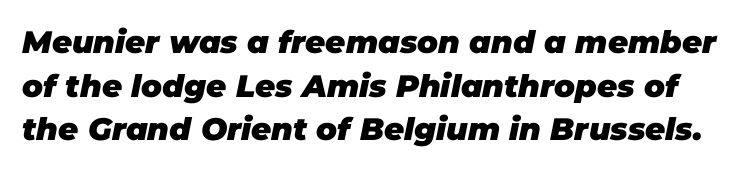
Q: Is the text bold? A: Yes.
Q: Is the text italic (slanted)? A: Yes, it leans right by about 11 degrees.
Q: Is the text underlined? A: No.
Q: Is the spacing between letters normal or unusually wide? A: Normal.
Q: Is the spacing between lines tight, normal or loose? A: Normal.
Q: Width (condensed, normal, or wide)? A: Normal.
Q: Stroke contrast? A: Low.
Q: x-height? A: Large.
Q: Monospaced? A: No.
